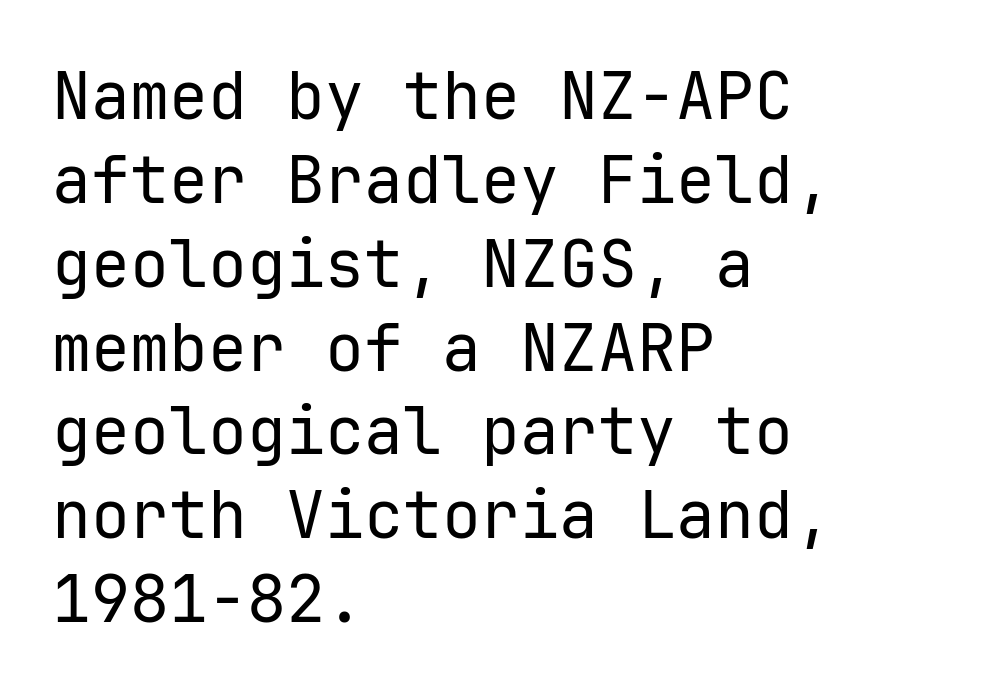
{"serif": "no", "italic": "no", "bold": "no", "weight": "regular", "width": "normal", "stroke_contrast": "low", "x_height": "medium", "underline": "no", "align": "left", "line_spacing": "normal", "line_spacing_ratio": 1.29, "letter_spacing": "normal", "letter_spacing_em": 0.0, "glyph_px": 65}
